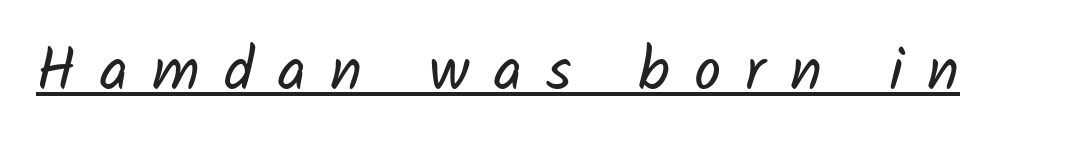
Q: Is the text bold? A: No.
Q: Is the typeface a serif or a sans-serif typeface? A: Sans-serif.
Q: Is the text underlined? A: Yes.
Q: Is the spacing between letters normal or unusually wide? A: Unusually wide.
Q: Width (condensed, normal, or wide)? A: Normal.
Q: Stroke contrast? A: Low.
Q: x-height? A: Medium.
Q: Monospaced? A: No.
